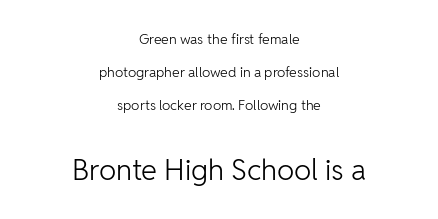
Q: Is the text bold? A: No.
Q: Is the text italic (slanted)? A: No, it is upright.
Q: Is the typeface a serif or a sans-serif typeface? A: Sans-serif.
Q: Is the text underlined? A: No.
Q: How is the paragraph aligned? A: Centered.
Q: Is the spacing between letters normal or unusually wide? A: Normal.
Q: Is the spacing between lines tight, normal or loose? A: Loose.
Q: Which block of text is set in a larger size, the first (top) or the second (bottom)? A: The second (bottom) one.
Q: Width (condensed, normal, or wide)? A: Normal.
Q: Stroke contrast? A: Low.
Q: x-height? A: Medium.
Q: Monospaced? A: No.
